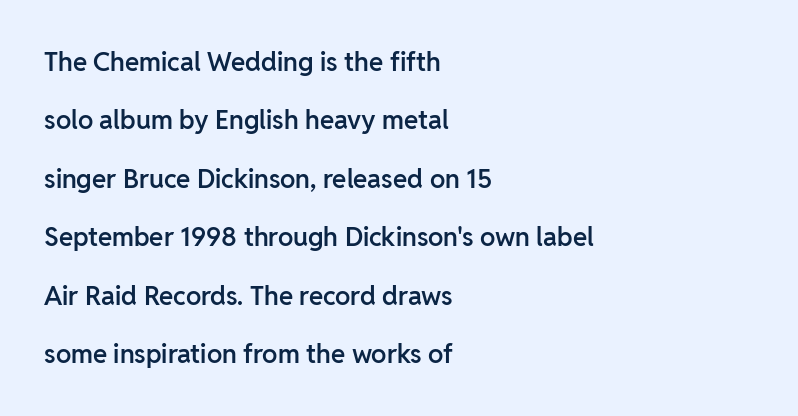
{"italic": "no", "bold": "semi", "underline": "no", "align": "left", "line_spacing": "loose", "line_spacing_ratio": 2.25, "letter_spacing": "normal", "letter_spacing_em": 0.0, "glyph_px": 26}
